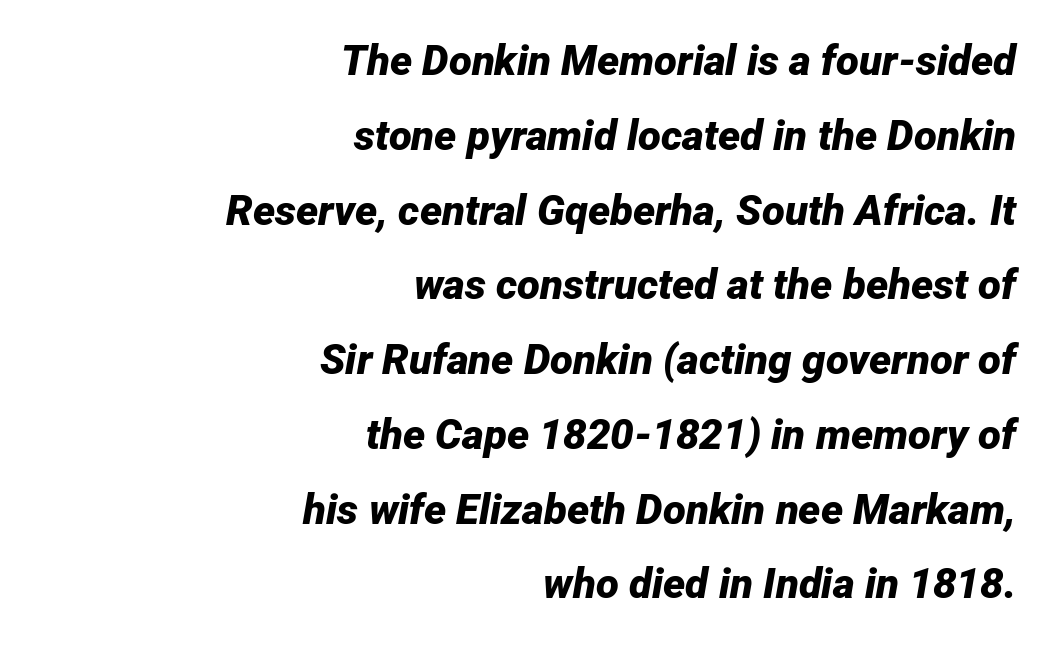
Plain, unruled lines of type. The rendering uses natural spacing where letterforms have individual widths. The letters sit at their default tracking, neither squeezed nor spread. Compared with an ordinary text face, these strokes are far heavier — a full bold. Italic: yes, the glyphs are oblique.
